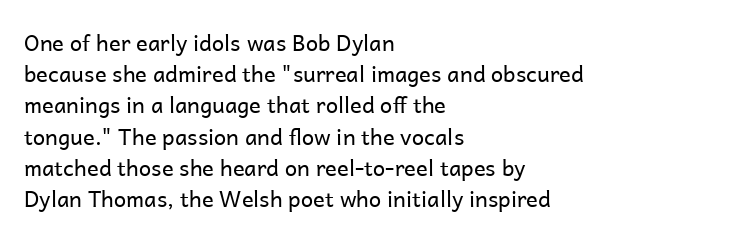
The image shows 22 px text type, upright; set left-aligned, normal line spacing (1.42x), normal letter spacing, not underlined.
